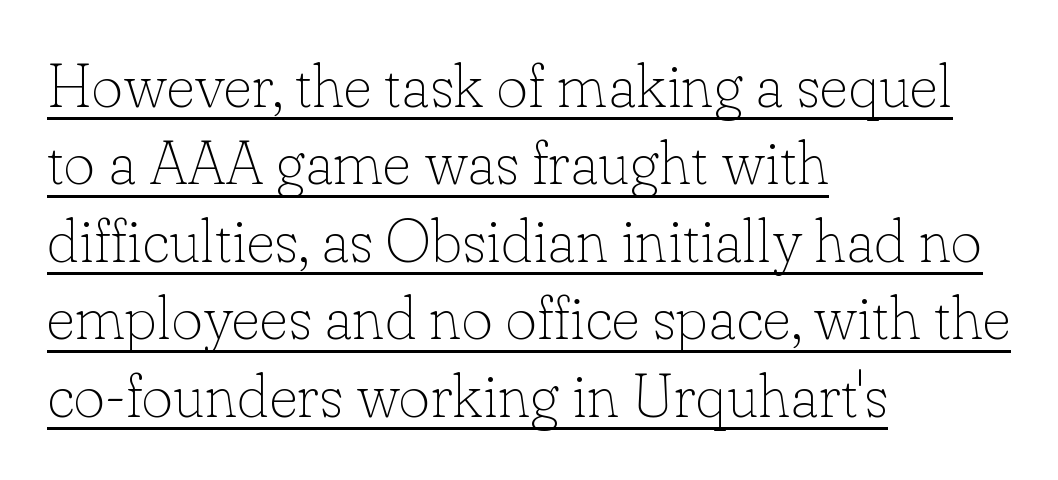
The designer left line spacing at the default. The glyphs in this specimen are seriffed. Stroke mass is kept to a normal reading level or below. Here the glyphs are tracked normally, forming tight word shapes.
